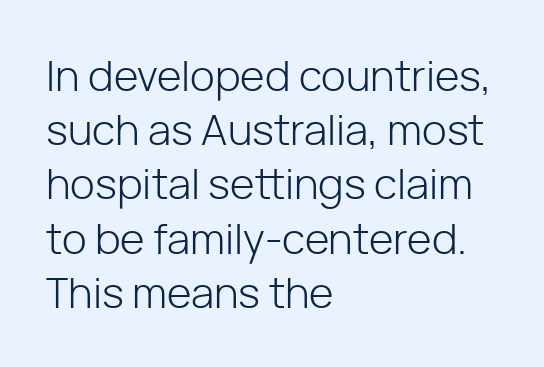
{"serif": "no", "italic": "no", "bold": "no", "weight": "light", "width": "normal", "stroke_contrast": "low", "x_height": "medium", "monospaced": "no", "underline": "no", "align": "left", "line_spacing": "normal", "line_spacing_ratio": 1.29, "letter_spacing": "normal", "letter_spacing_em": 0.0, "glyph_px": 42}
